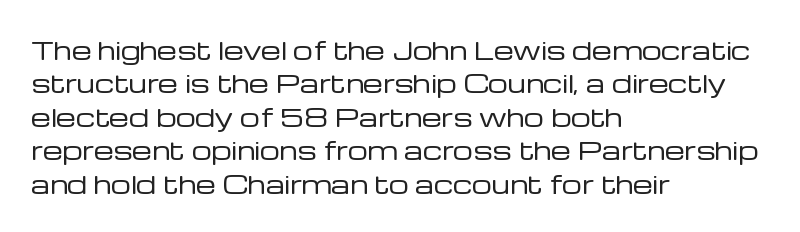
Notice how the stems are strictly vertical — no italics here. Clear beneath every line of the passage. Compared with typical paragraphs, the rows here are spaced about the same. The letters look calm and open, with moderate or lighter stems. Spacing between characters is what you'd get straight out of the box.
